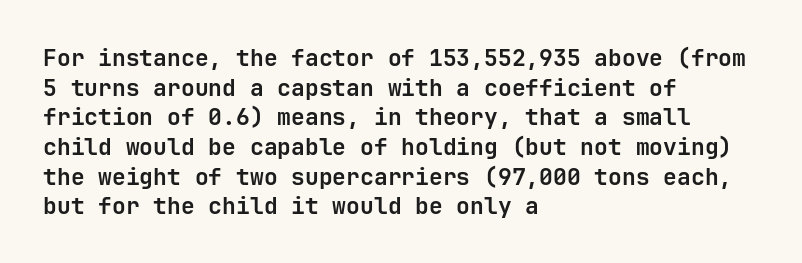
{"italic": "no", "bold": "yes", "underline": "no", "align": "left", "line_spacing": "normal", "line_spacing_ratio": 1.29, "letter_spacing": "normal", "letter_spacing_em": 0.0, "glyph_px": 23}
